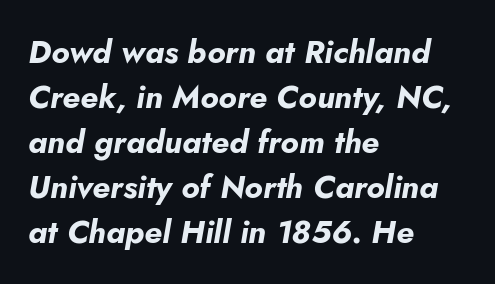
The passage shown leans; its letterforms are oblique. Here the glyphs are tracked normally, forming tight word shapes. I'd describe the lettering as bold — thick and assertive. This rendering uses left alignment, leaving the right contour irregular. Summary of vertical rhythm: regular, with standard interline spacing.
